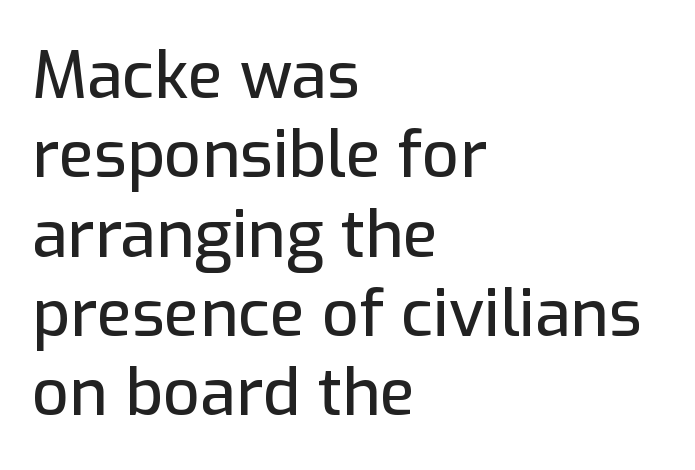
Characters follow at the spacing the type designer built in. A bare baseline throughout the passage. These lines are rendered in a variable-pitch font. In terms of letterform style, serifs are entirely absent.
